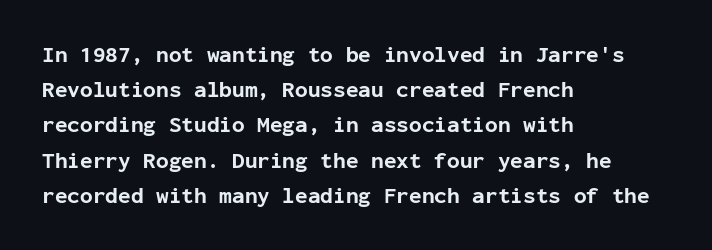
Each new line begins a customary step beneath the previous one. This rendering leaves character spacing at its baseline value. The lettering stays uniformly vertical, giving the passage a roman look. This rendering features lettering with no underline. A student would call this left alignment; a typographer would say flush left, rag right. Is the type bold? Yes — the strokes are clearly thick and heavy.
